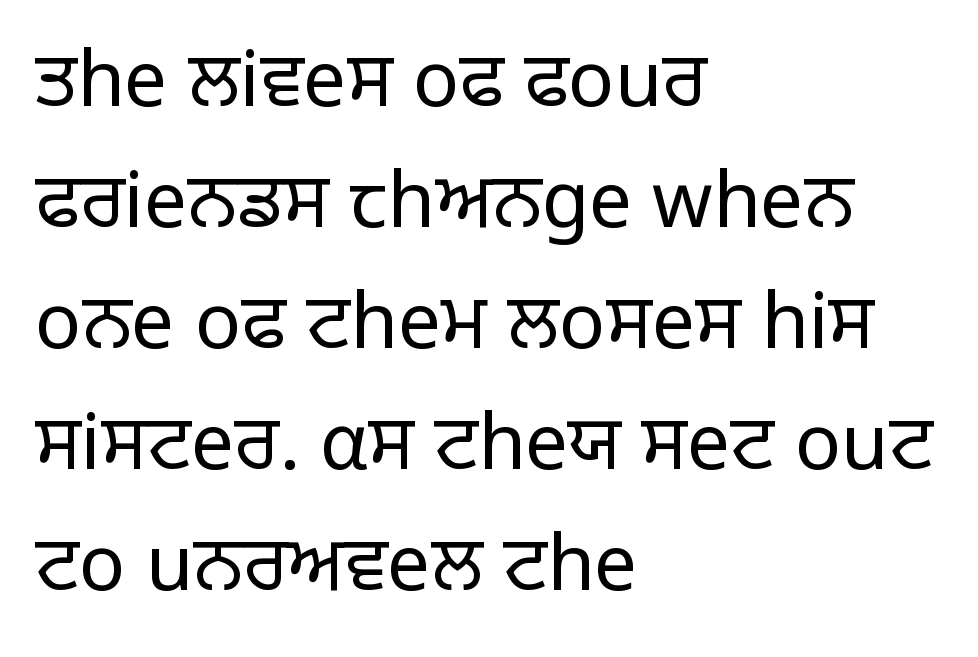
Q: Is the text bold? A: No.
Q: Is the text italic (slanted)? A: No, it is upright.
Q: Is the typeface a serif or a sans-serif typeface? A: Sans-serif.
Q: Is the text underlined? A: No.
Q: How is the paragraph aligned? A: Left-aligned.
Q: Is the spacing between letters normal or unusually wide? A: Normal.
Q: Is the spacing between lines tight, normal or loose? A: Normal.
Q: Width (condensed, normal, or wide)? A: Normal.
Q: Stroke contrast? A: Low.
Q: x-height? A: Large.
Q: Monospaced? A: No.
